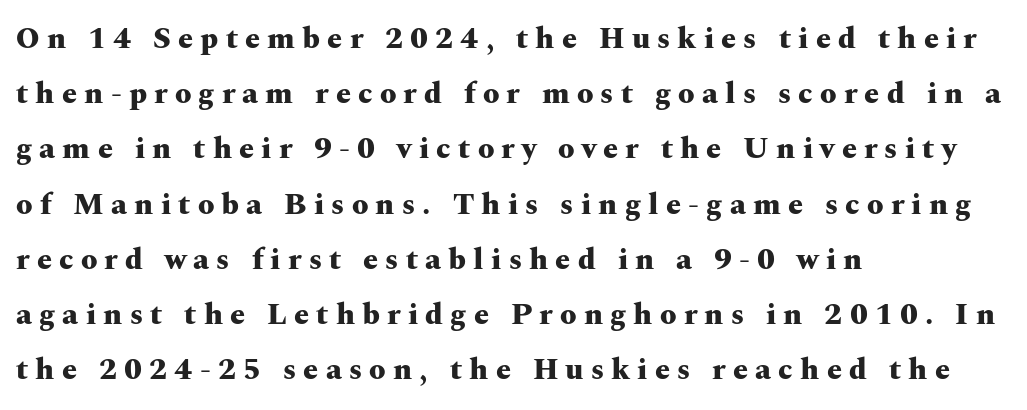
Q: Is the text bold? A: Yes.
Q: Is the text italic (slanted)? A: No, it is upright.
Q: Is the typeface a serif or a sans-serif typeface? A: Serif.
Q: Is the text underlined? A: No.
Q: How is the paragraph aligned? A: Left-aligned.
Q: Is the spacing between letters normal or unusually wide? A: Unusually wide.
Q: Width (condensed, normal, or wide)? A: Wide.
Q: Stroke contrast? A: Medium.
Q: x-height? A: Medium.
Q: Monospaced? A: No.
